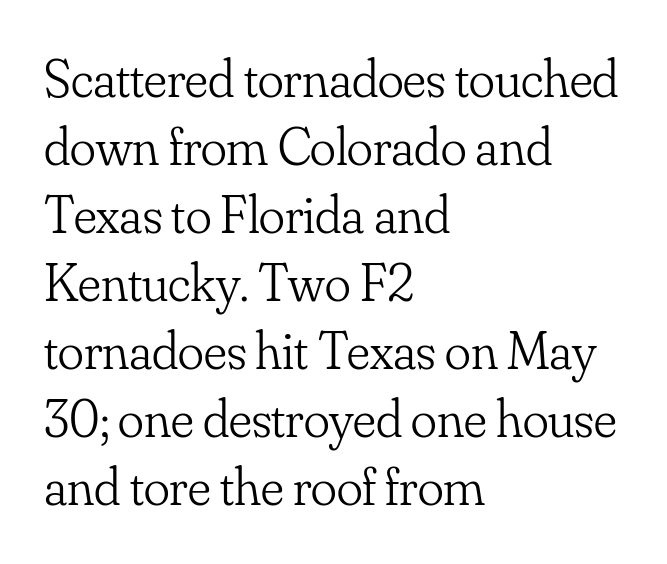
{"serif": "yes", "italic": "no", "bold": "no", "weight": "light", "width": "normal", "stroke_contrast": "low", "x_height": "small", "monospaced": "no", "underline": "no", "align": "left", "line_spacing": "normal", "line_spacing_ratio": 1.26, "letter_spacing": "normal", "letter_spacing_em": 0.0, "glyph_px": 54}
